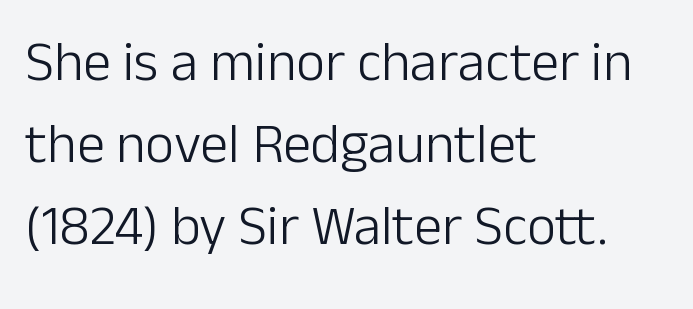
Q: Is the text bold? A: No.
Q: Is the text italic (slanted)? A: No, it is upright.
Q: Is the typeface a serif or a sans-serif typeface? A: Sans-serif.
Q: Is the text underlined? A: No.
Q: How is the paragraph aligned? A: Left-aligned.
Q: Is the spacing between letters normal or unusually wide? A: Normal.
Q: Is the spacing between lines tight, normal or loose? A: Normal.
Q: Width (condensed, normal, or wide)? A: Normal.
Q: Stroke contrast? A: Low.
Q: x-height? A: Medium.
Q: Monospaced? A: No.
